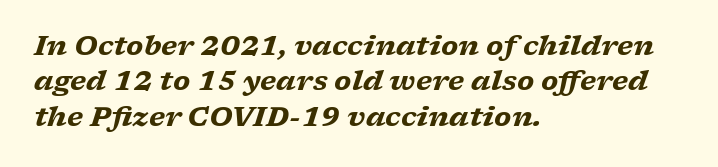
{"italic": "yes", "lean": "right", "slant_degrees": 17, "bold": "yes", "underline": "no", "align": "left", "line_spacing": "normal", "line_spacing_ratio": 1.31, "letter_spacing": "normal", "letter_spacing_em": 0.0, "glyph_px": 27}
